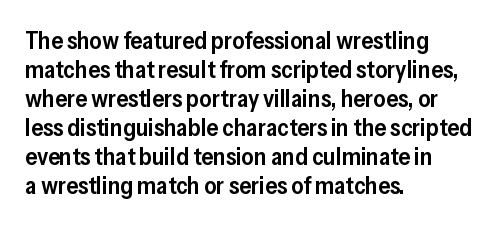
A fair bit of extra ink — the face is semibold, not bold. Reading down the block, your eye returns to a fixed left position each line. Style check: upright. Compared with typical body copy, the letter spacing here is the same. The passage shown is not underscored anywhere.
